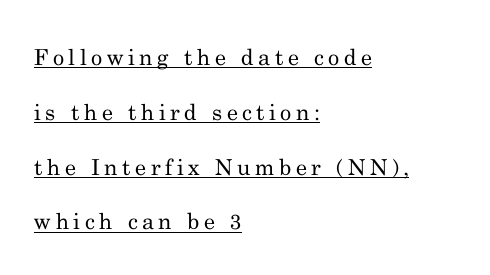
{"italic": "no", "bold": "no", "underline": "yes", "align": "left", "line_spacing": "loose", "line_spacing_ratio": 2.49, "letter_spacing": "wide", "letter_spacing_em": 0.2, "glyph_px": 22}
